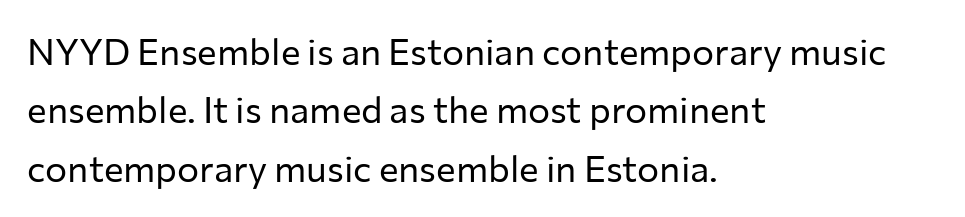
{"serif": "no", "italic": "no", "bold": "no", "weight": "regular", "width": "normal", "stroke_contrast": "low", "x_height": "medium", "monospaced": "no", "underline": "no", "align": "left", "line_spacing": "normal", "line_spacing_ratio": 1.58, "letter_spacing": "normal", "letter_spacing_em": 0.0, "glyph_px": 37}
